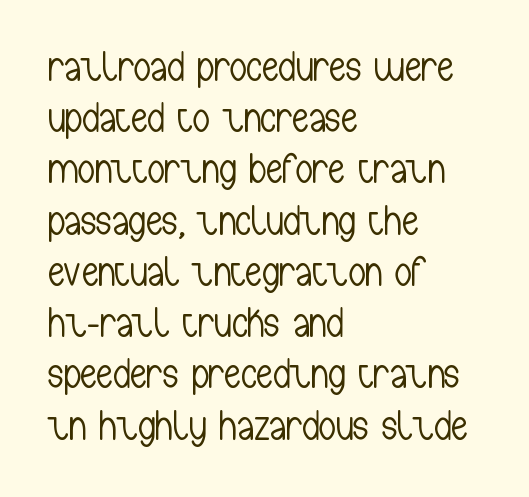
Q: Is the text bold? A: No.
Q: Is the text italic (slanted)? A: No, it is upright.
Q: Is the typeface a serif or a sans-serif typeface? A: Sans-serif.
Q: Is the text underlined? A: No.
Q: How is the paragraph aligned? A: Left-aligned.
Q: Is the spacing between letters normal or unusually wide? A: Normal.
Q: Width (condensed, normal, or wide)? A: Condensed.
Q: Stroke contrast? A: Low.
Q: x-height? A: Medium.
Q: Monospaced? A: No.
